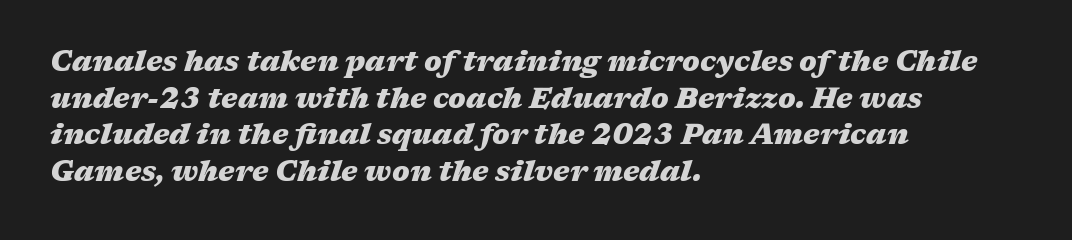
Think of a printed novel: that variable character pitch is what you see here. Each glyph is drawn with heavy, bold strokes. Emphasis-style slanted type is in use. Leading: standard. The space directly below the letters is spotless.
